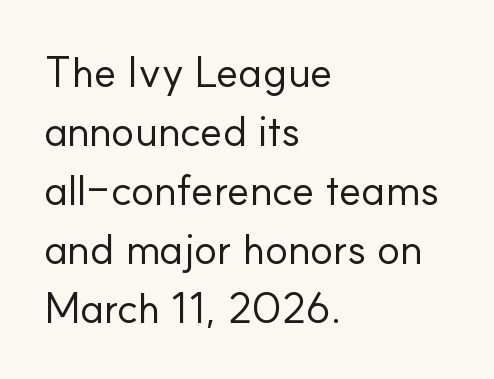
If you drew a line through each stem, it would be perfectly vertical. A sans-serif font was chosen for this passage. Each word holds together tightly as a unit, with standard inter-letter gaps. Quick note: interline space is typical.
